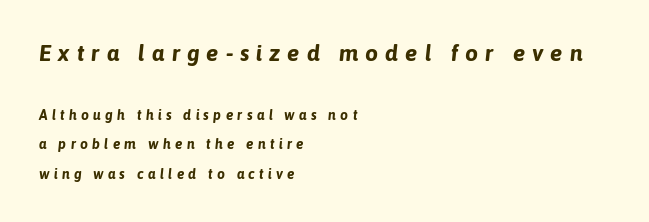
{"italic": "yes", "lean": "right", "slant_degrees": 6, "bold": "yes", "underline": "no", "align": "left", "line_spacing": "loose", "line_spacing_ratio": 2.11, "letter_spacing": "wide", "letter_spacing_em": 0.3, "larger_block": "first", "size_ratio": 1.64, "glyph_px": 23}
